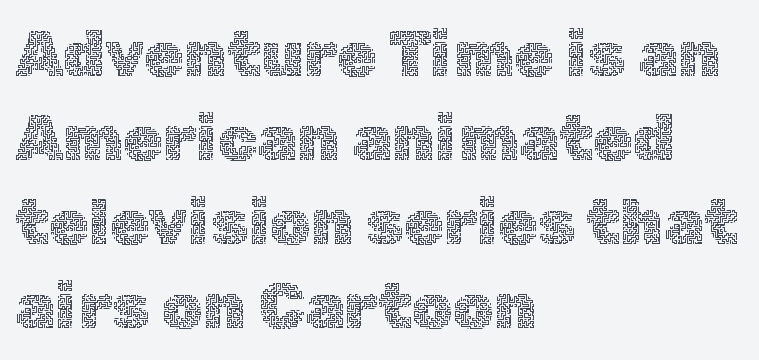
{"italic": "no", "bold": "no", "weight": "thin", "width": "normal", "x_height": "medium", "monospaced": "no", "underline": "no", "align": "left", "line_spacing": "normal", "line_spacing_ratio": 1.31, "letter_spacing": "normal", "letter_spacing_em": 0.0, "glyph_px": 64}
